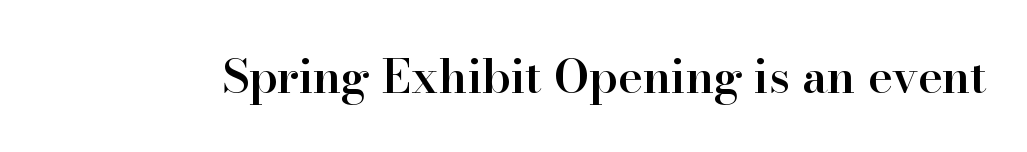
{"serif": "yes", "italic": "no", "bold": "semi", "weight": "semibold", "width": "normal", "stroke_contrast": "high", "x_height": "small", "monospaced": "no", "underline": "no", "letter_spacing": "normal", "letter_spacing_em": 0.0, "glyph_px": 47}
